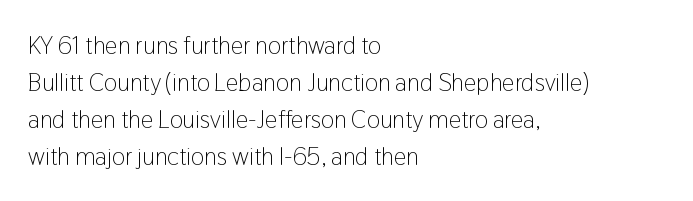
{"italic": "no", "bold": "no", "underline": "no", "align": "left", "line_spacing": "normal", "line_spacing_ratio": 1.48, "letter_spacing": "normal", "letter_spacing_em": 0.0, "glyph_px": 25}
